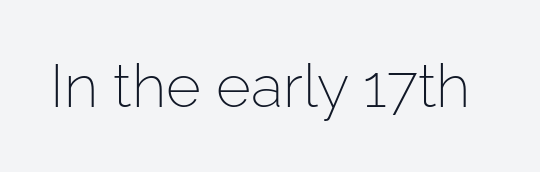
Q: Is the text bold? A: No.
Q: Is the text italic (slanted)? A: No, it is upright.
Q: Is the typeface a serif or a sans-serif typeface? A: Sans-serif.
Q: Is the text underlined? A: No.
Q: Is the spacing between letters normal or unusually wide? A: Normal.
Q: Width (condensed, normal, or wide)? A: Normal.
Q: Stroke contrast? A: Low.
Q: x-height? A: Medium.
Q: Monospaced? A: No.
